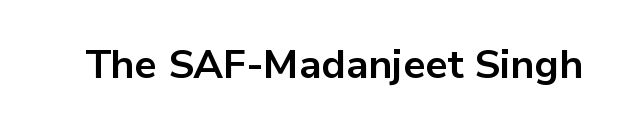
The image shows 40 px bold sans-serif type, upright; set normal letter spacing, not underlined; low stroke contrast and a medium x-height.
